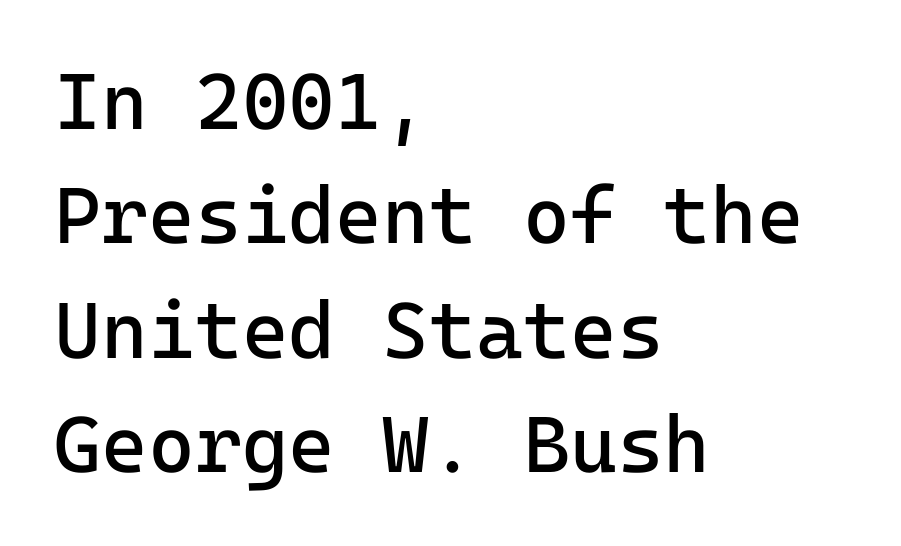
Q: Is the text bold? A: No.
Q: Is the text italic (slanted)? A: No, it is upright.
Q: Is the typeface a serif or a sans-serif typeface? A: Sans-serif.
Q: Is the text underlined? A: No.
Q: How is the paragraph aligned? A: Left-aligned.
Q: Is the spacing between letters normal or unusually wide? A: Normal.
Q: Is the spacing between lines tight, normal or loose? A: Normal.
Q: Width (condensed, normal, or wide)? A: Normal.
Q: Stroke contrast? A: Low.
Q: x-height? A: Medium.
